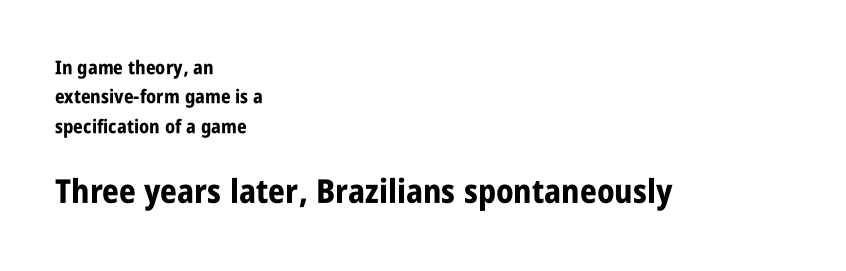
Character widths vary here, with narrow letters taking less room than wide ones. One-word summary of the alignment: left. Upright lettering throughout. Vertically, the passage feels balanced, rows spaced as you'd expect. A full-strength bold gives these letters their thick strokes.
